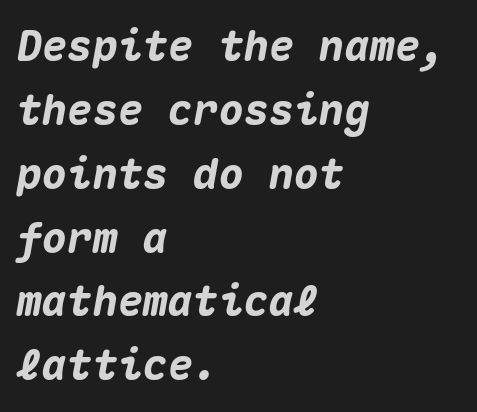
The image shows 42 px heavy type, italic (leaning right), monospaced; set left-aligned, normal line spacing (1.52x), normal letter spacing, not underlined; medium stroke contrast and a medium x-height.
